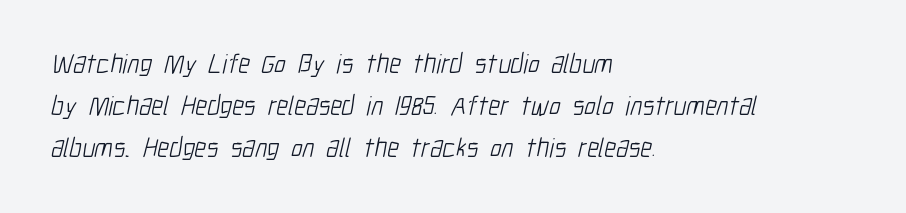
The compositor pushed each line to the left boundary. Summary of vertical rhythm: regular, with standard interline spacing. Honestly, there is no underline to notice here at all. Heft: none added — not bold.
